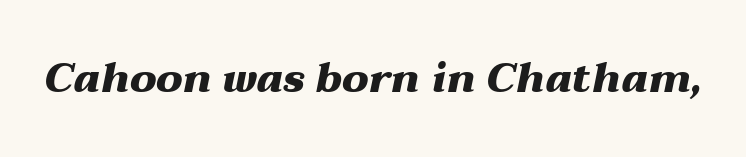
The passage shown is typed in a proportional face where columns would drift. The face used here has the dense, thick strokes of a bold. Style check: oblique. The gap between lines stays unmarked. The rendering keeps characters at their native spacing.
